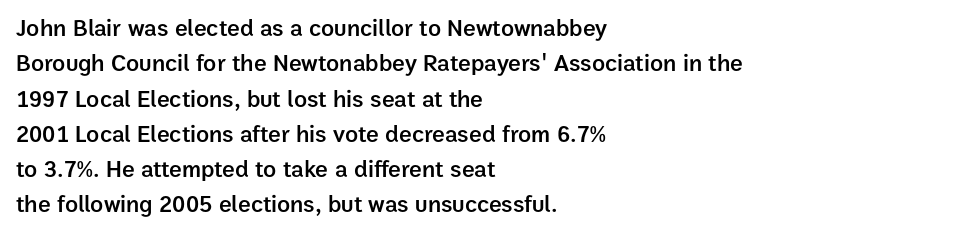
{"italic": "no", "bold": "semi", "underline": "no", "align": "left", "line_spacing": "normal", "line_spacing_ratio": 1.47, "letter_spacing": "normal", "letter_spacing_em": 0.0, "glyph_px": 24}
